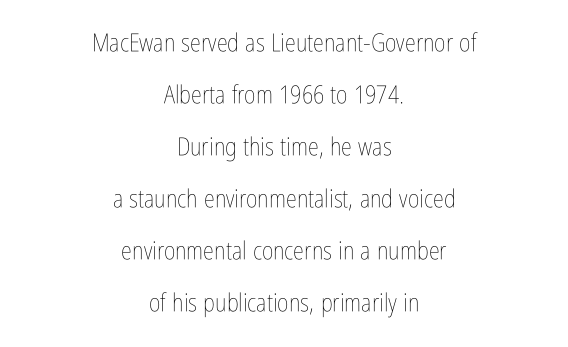
Q: Is the text bold? A: No.
Q: Is the text italic (slanted)? A: No, it is upright.
Q: Is the text underlined? A: No.
Q: How is the paragraph aligned? A: Centered.
Q: Is the spacing between letters normal or unusually wide? A: Normal.
Q: Is the spacing between lines tight, normal or loose? A: Loose.
